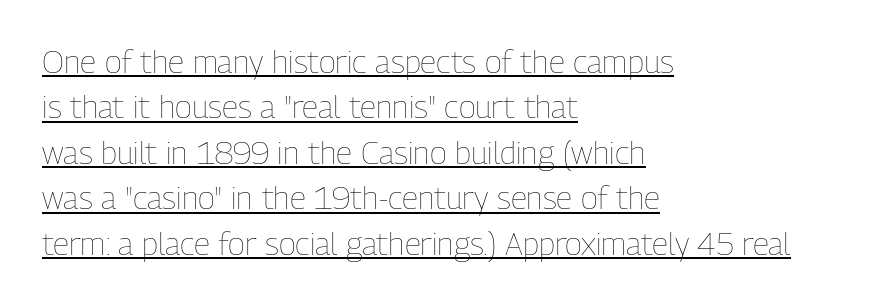
{"italic": "no", "bold": "no", "weight": "thin", "width": "condensed", "stroke_contrast": "low", "x_height": "medium", "monospaced": "no", "underline": "yes", "align": "left", "line_spacing": "normal", "line_spacing_ratio": 1.42, "letter_spacing": "normal", "letter_spacing_em": 0.0, "glyph_px": 32}
